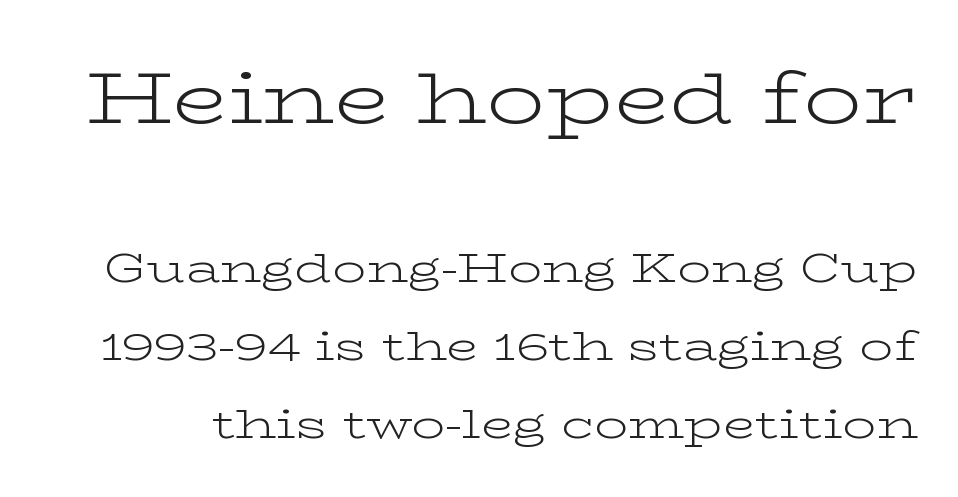
The image shows 73 px light, wide serif type, upright; set line spacing 1.86x, normal letter spacing, not underlined; the first (top) block is 1.74x larger; low stroke contrast and a medium x-height.
